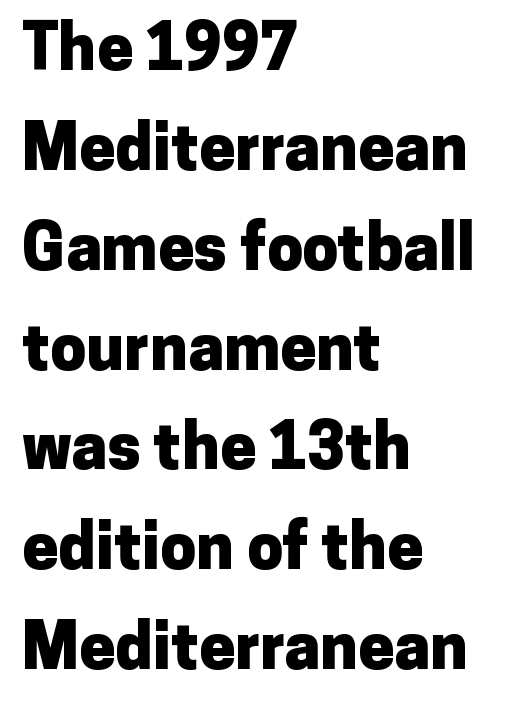
Think of a printed novel: that variable character pitch is what you see here. The baseline area is clear. In terms of letterspacing, this is plain default setting. Each glyph is drawn with heavy, bold strokes. This is the regular roman posture of the typeface. The line-height multiplier appears to be the usual default.
